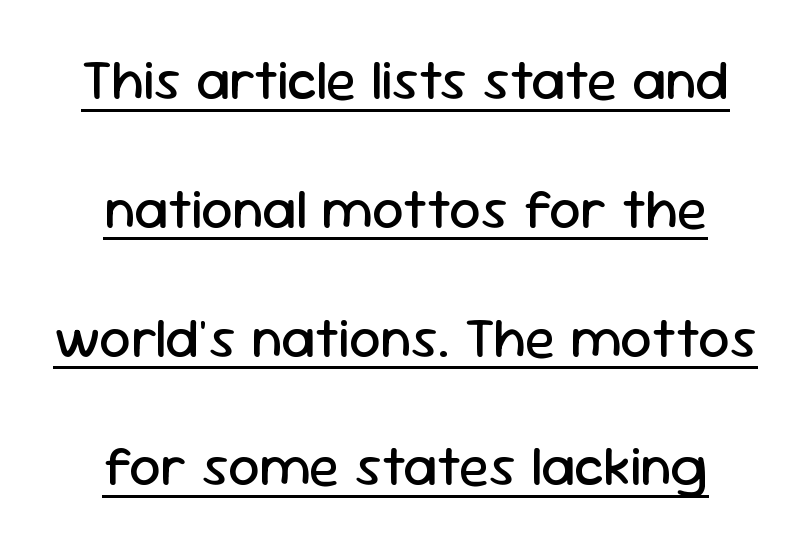
The image shows 56 px regular-weight sans-serif type, upright; set centered, loose line spacing (2.3x), normal letter spacing, underlined; low stroke contrast and a medium x-height.
